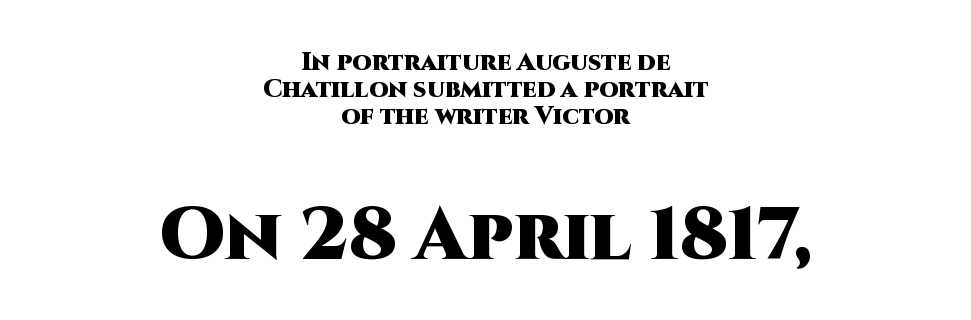
{"serif": "no", "italic": "no", "bold": "yes", "weight": "heavy", "width": "normal", "stroke_contrast": "high", "x_height": "large", "monospaced": "no", "underline": "no", "align": "center", "line_spacing": "tight", "line_spacing_ratio": 1.08, "letter_spacing": "normal", "letter_spacing_em": 0.0, "larger_block": "second", "size_ratio": 2.96, "glyph_px": 74}
